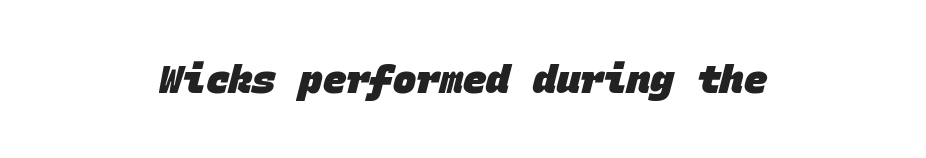
{"serif": "no", "bold": "yes", "weight": "heavy", "width": "normal", "stroke_contrast": "low", "x_height": "large", "monospaced": "yes", "underline": "no", "align": "center", "letter_spacing": "normal", "letter_spacing_em": 0.0, "glyph_px": 39}
